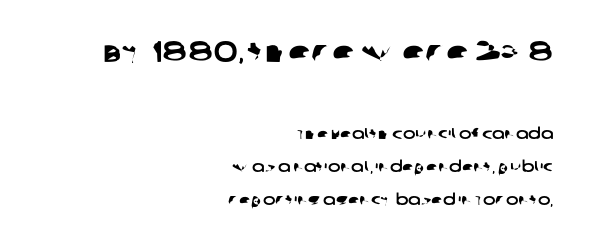
Q: Is the typeface a serif or a sans-serif typeface? A: Sans-serif.
Q: Is the text underlined? A: No.
Q: How is the paragraph aligned? A: Right-aligned.
Q: Is the spacing between letters normal or unusually wide? A: Normal.
Q: Is the spacing between lines tight, normal or loose? A: Loose.
Q: Which block of text is set in a larger size, the first (top) or the second (bottom)? A: The first (top) one.
Q: Width (condensed, normal, or wide)? A: Wide.
Q: Stroke contrast? A: Low.
Q: x-height? A: Large.
Q: Monospaced? A: No.
